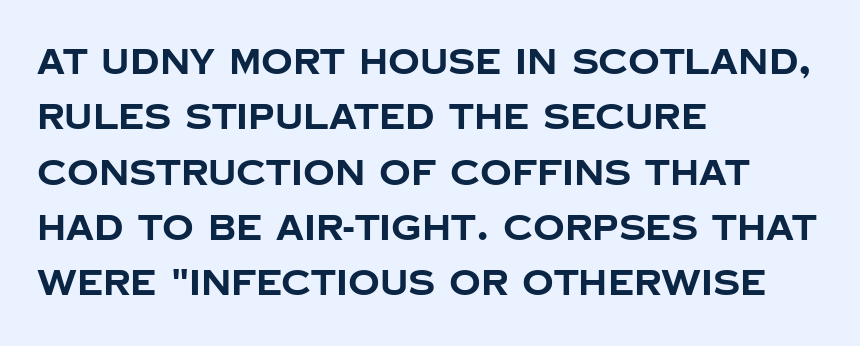
The image shows 35 px bold sans-serif type, upright; set left-aligned, normal line spacing (1.58x), normal letter spacing, not underlined; low stroke contrast and a large x-height.
